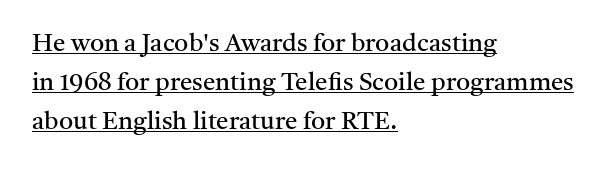
Notice how descenders clear the ascenders below comfortably — that's standard leading. If you drew a line through each stem, it would be perfectly vertical. Here the glyphs are tracked normally, forming tight word shapes. Is the block centered? No — it sits flush against the left margin. Think standard paragraph weight, or any step lighter than that.
